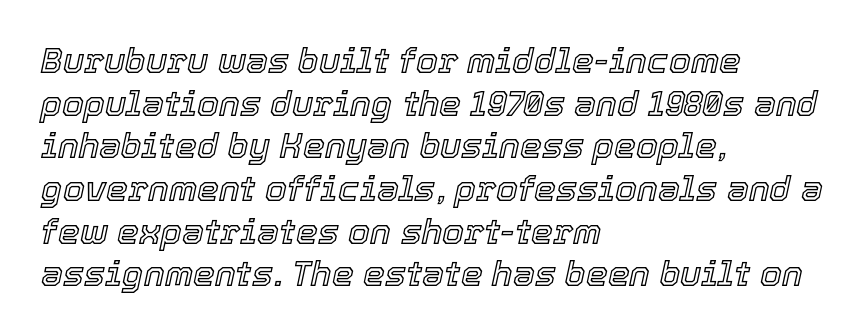
The image shows 35 px text type, italic (leaning right); set left-aligned, line spacing 1.22x, normal letter spacing, not underlined; a medium x-height.
